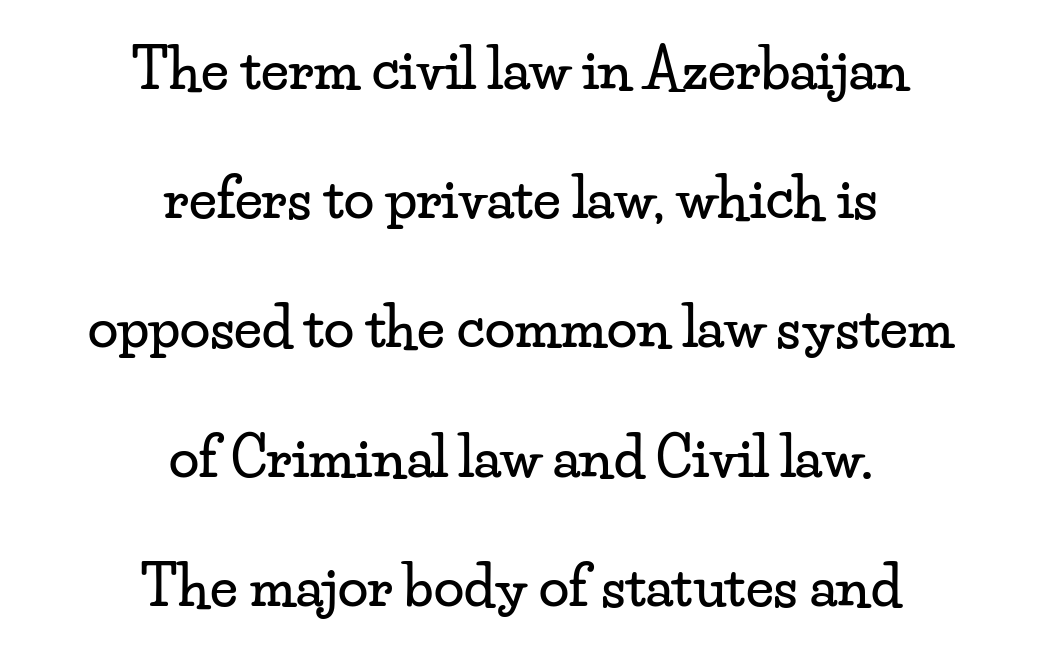
{"serif": "yes", "italic": "no", "width": "wide", "stroke_contrast": "low", "x_height": "small", "monospaced": "no", "underline": "no", "align": "center", "line_spacing": "loose", "line_spacing_ratio": 2.35, "letter_spacing": "normal", "letter_spacing_em": 0.0, "glyph_px": 55}
